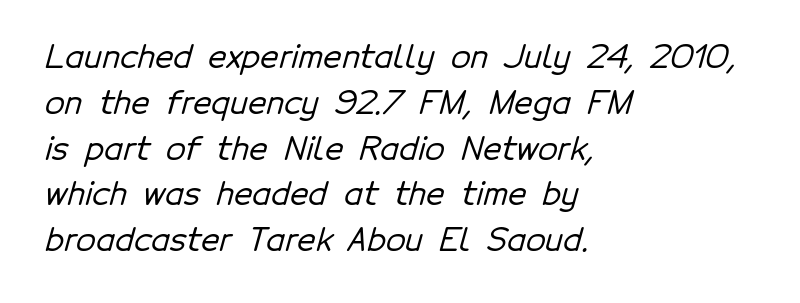
The image shows 32 px sans-serif type; set left-aligned, normal line spacing (1.43x), normal letter spacing, not underlined; low stroke contrast and a medium x-height.
